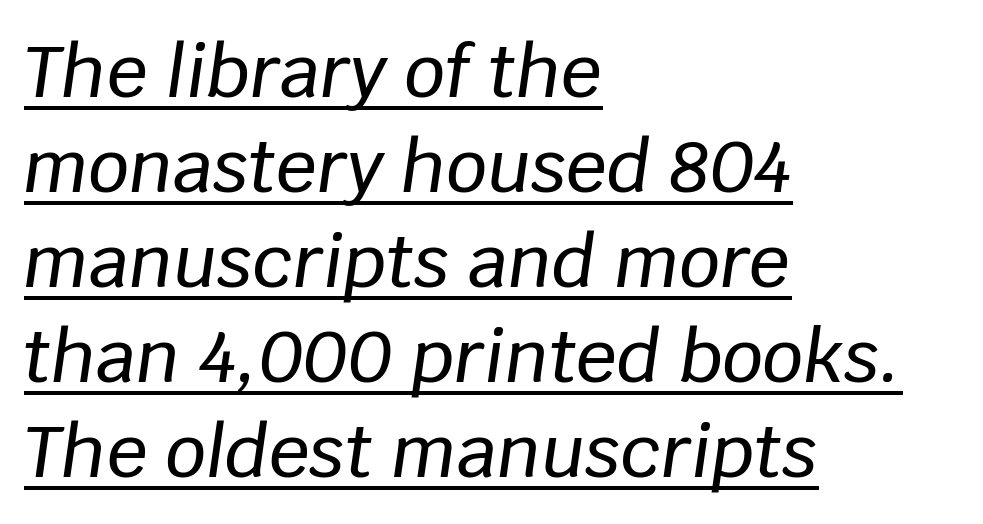
Is the type slanted? Yes — the strokes lean at a clear angle. The rendered words wear a rule along their underside. The rendering uses natural spacing where letterforms have individual widths. Nothing unusual about the tracking: characters are spaced as the font intends.
